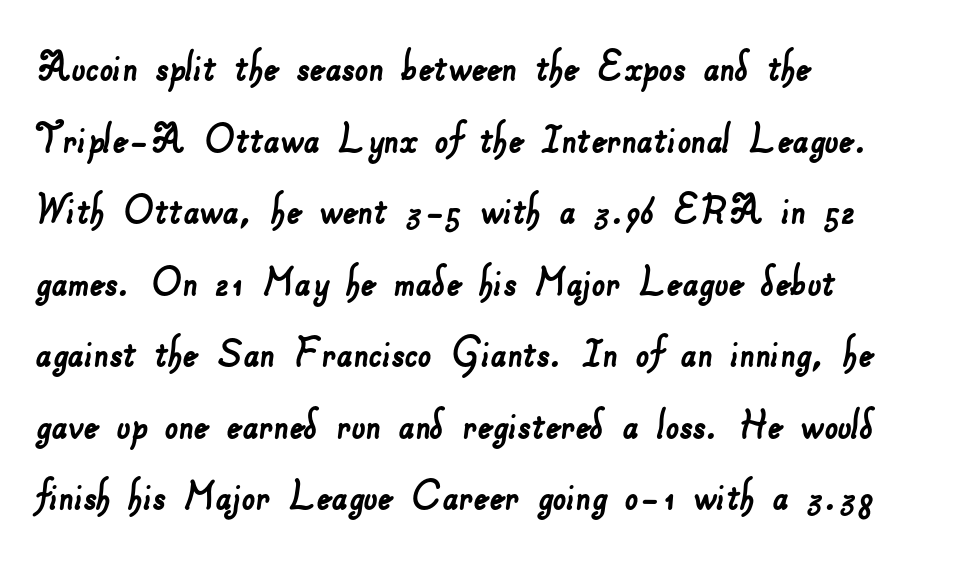
Q: Is the typeface a serif or a sans-serif typeface? A: Sans-serif.
Q: Is the text underlined? A: No.
Q: How is the paragraph aligned? A: Left-aligned.
Q: Is the spacing between letters normal or unusually wide? A: Normal.
Q: Is the spacing between lines tight, normal or loose? A: Normal.
Q: Width (condensed, normal, or wide)? A: Normal.
Q: Stroke contrast? A: Low.
Q: x-height? A: Small.
Q: Monospaced? A: No.
